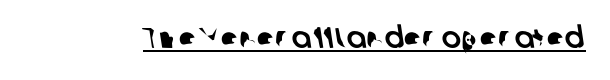
{"serif": "no", "width": "normal", "stroke_contrast": "low", "x_height": "medium", "monospaced": "no", "underline": "yes", "letter_spacing": "normal", "letter_spacing_em": 0.0, "glyph_px": 29}
